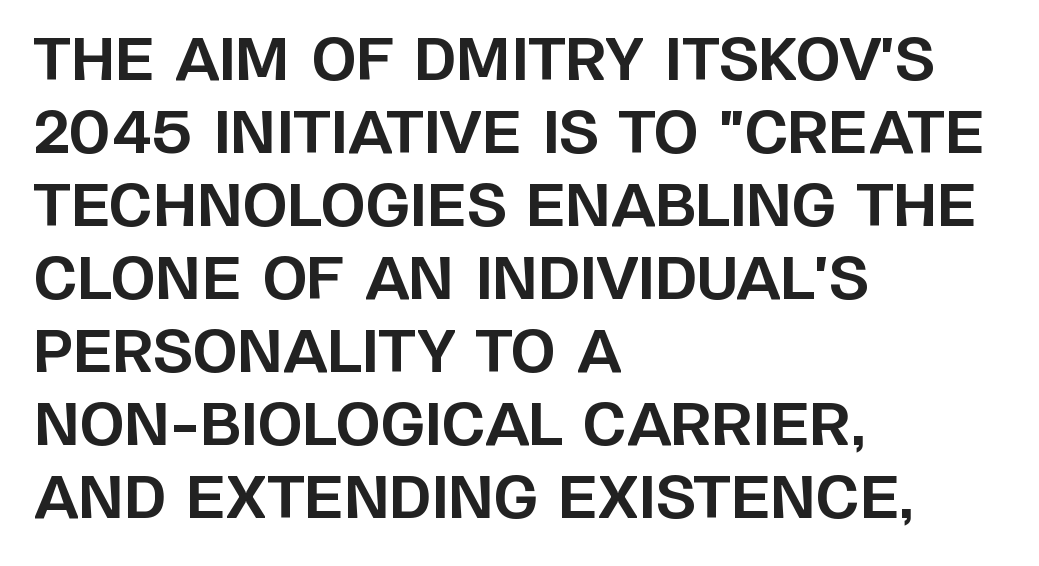
Q: Is the text bold? A: Yes.
Q: Is the text italic (slanted)? A: No, it is upright.
Q: Is the typeface a serif or a sans-serif typeface? A: Sans-serif.
Q: Is the text underlined? A: No.
Q: How is the paragraph aligned? A: Left-aligned.
Q: Is the spacing between letters normal or unusually wide? A: Normal.
Q: Is the spacing between lines tight, normal or loose? A: Normal.
Q: Width (condensed, normal, or wide)? A: Normal.
Q: Stroke contrast? A: Low.
Q: x-height? A: Large.
Q: Monospaced? A: No.
